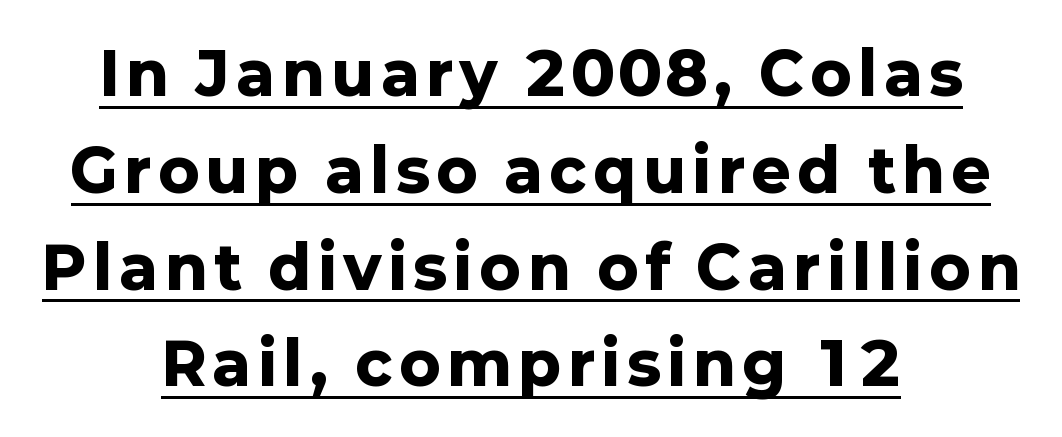
{"serif": "no", "italic": "no", "bold": "yes", "weight": "heavy", "width": "normal", "stroke_contrast": "low", "x_height": "medium", "monospaced": "no", "underline": "yes", "align": "center", "line_spacing": "normal", "line_spacing_ratio": 1.64, "glyph_px": 59}
